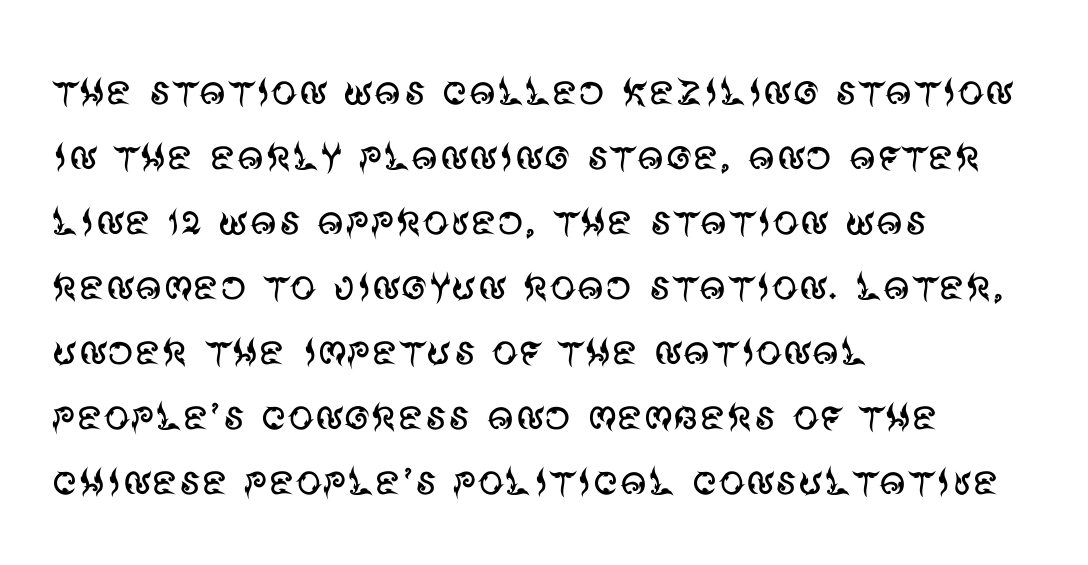
Horizontal alignment here is leftward, the default for most running prose. Style check: upright. Nobody drew a line under any word here. The space between consecutive lines is moderate. Each letter keeps its own natural width here, so spacing adapts to shape. Stem width sits at or under what a default text font uses.
